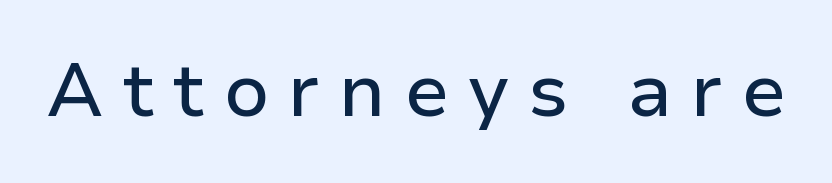
{"serif": "no", "italic": "no", "width": "normal", "stroke_contrast": "low", "x_height": "medium", "monospaced": "no", "underline": "no", "letter_spacing": "wide", "letter_spacing_em": 0.25, "glyph_px": 75}
